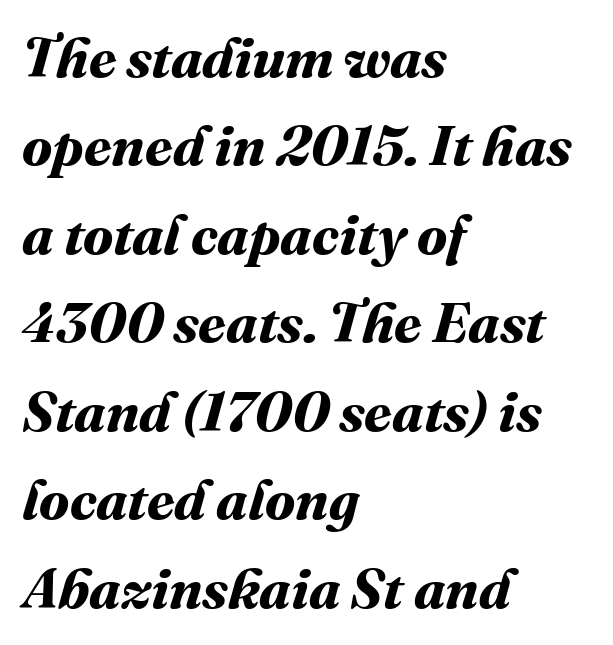
Q: Is the text bold? A: Yes.
Q: Is the text underlined? A: No.
Q: How is the paragraph aligned? A: Left-aligned.
Q: Is the spacing between letters normal or unusually wide? A: Normal.
Q: Is the spacing between lines tight, normal or loose? A: Normal.
Q: Width (condensed, normal, or wide)? A: Normal.
Q: Stroke contrast? A: Medium.
Q: x-height? A: Medium.
Q: Monospaced? A: No.
